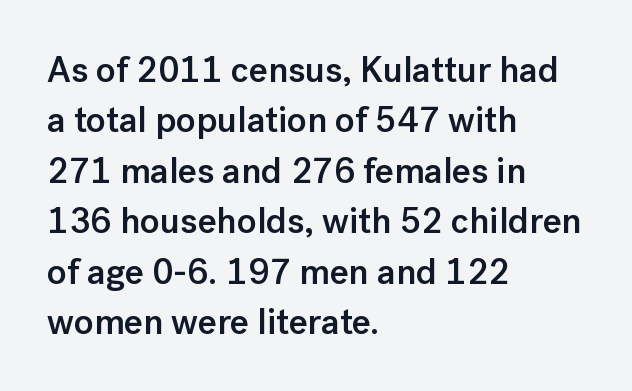
{"serif": "no", "italic": "no", "bold": "semi", "weight": "semibold", "width": "normal", "stroke_contrast": "low", "x_height": "medium", "monospaced": "no", "underline": "no", "align": "left", "line_spacing": "normal", "line_spacing_ratio": 1.4, "letter_spacing": "normal", "letter_spacing_em": 0.0, "glyph_px": 36}
